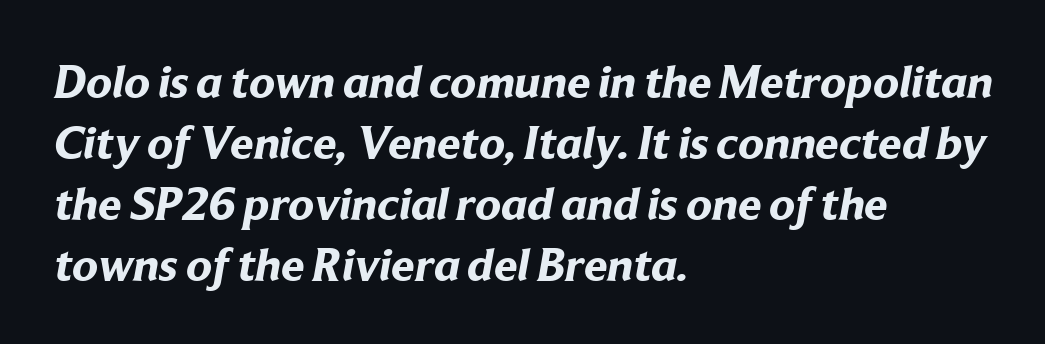
On the weight axis this lands at bold, roughly 700. Spacing verdict: proportional, widths tailored to each character. Each new line begins a customary step beneath the previous one. Here the glyphs are tracked normally, forming tight word shapes. The specimen omits any rule beneath the text block's lines.
